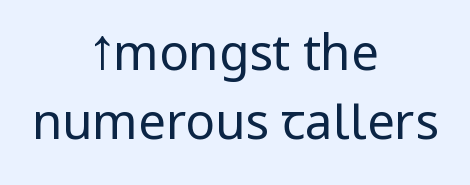
The letters sit at their default tracking, neither squeezed nor spread. Nope, not italic — everything's standing straight. Line starts and ends both wander, symmetrically. The space beneath each line is pristine and unruled. Stems here are at most as thick as an everyday book face. The designer went with a sans here, leaving each stem footless.
